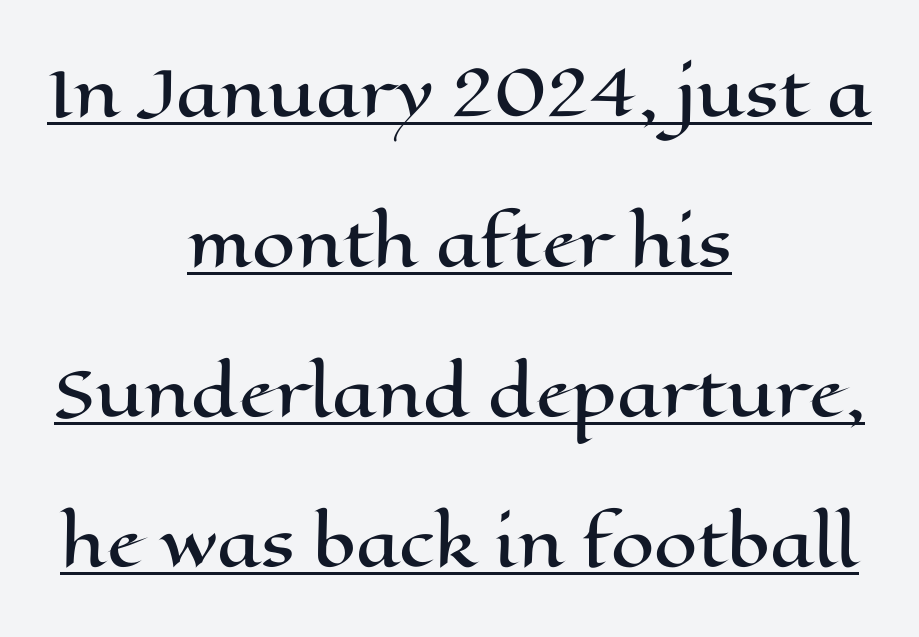
The image shows 62 px wide type, upright; set centered, loose line spacing (2.42x), normal letter spacing, underlined; high stroke contrast and a medium x-height.
